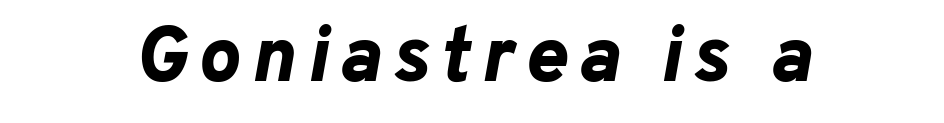
Designer's note — italics engaged. Rule under the text: the space is simply empty. This sample has the flowing, uneven cadence of proportional lettering. Heft: maximum for text — a bold.
